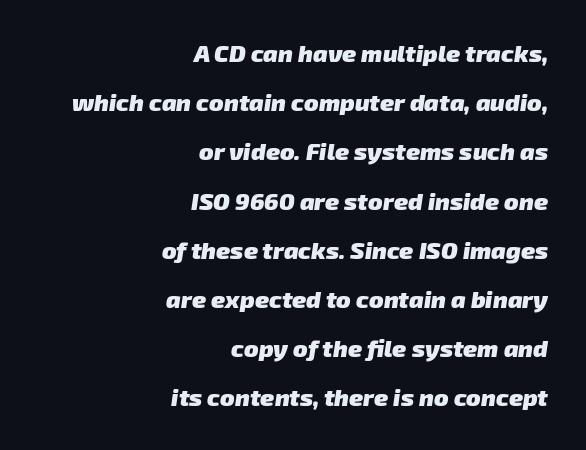
{"bold": "yes", "underline": "no", "align": "right", "line_spacing": "loose", "line_spacing_ratio": 2.05, "letter_spacing": "normal", "letter_spacing_em": 0.0, "glyph_px": 24}
